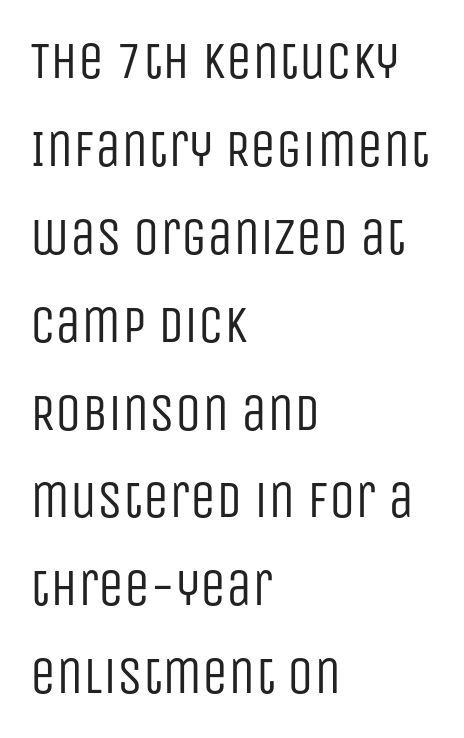
Q: Is the text bold? A: No.
Q: Is the text italic (slanted)? A: No, it is upright.
Q: Is the typeface a serif or a sans-serif typeface? A: Sans-serif.
Q: Is the text underlined? A: No.
Q: How is the paragraph aligned? A: Left-aligned.
Q: Is the spacing between letters normal or unusually wide? A: Normal.
Q: Is the spacing between lines tight, normal or loose? A: Normal.
Q: Width (condensed, normal, or wide)? A: Condensed.
Q: Stroke contrast? A: Low.
Q: x-height? A: Large.
Q: Monospaced? A: No.
